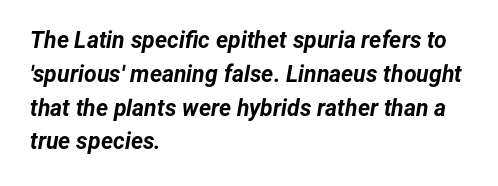
The image shows 23 px bold type, italic (leaning right); set left-aligned, normal line spacing (1.47x), normal letter spacing, not underlined.
